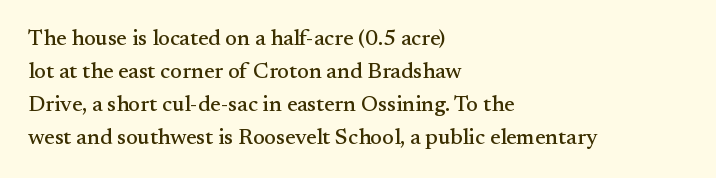
{"italic": "no", "underline": "no", "align": "left", "line_spacing": "normal", "line_spacing_ratio": 1.5, "letter_spacing": "normal", "letter_spacing_em": 0.0, "glyph_px": 22}
